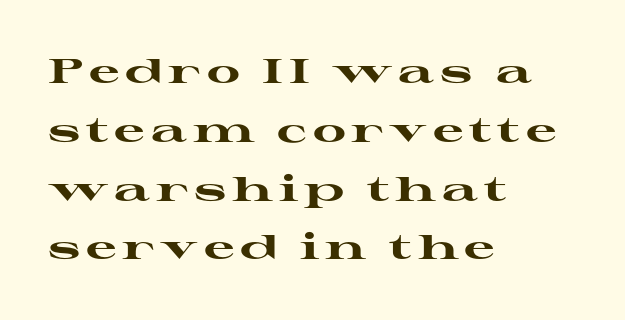
Q: Is the text bold? A: Yes.
Q: Is the text italic (slanted)? A: No, it is upright.
Q: Is the typeface a serif or a sans-serif typeface? A: Serif.
Q: Is the text underlined? A: No.
Q: How is the paragraph aligned? A: Left-aligned.
Q: Width (condensed, normal, or wide)? A: Wide.
Q: Stroke contrast? A: High.
Q: x-height? A: Medium.
Q: Monospaced? A: No.
